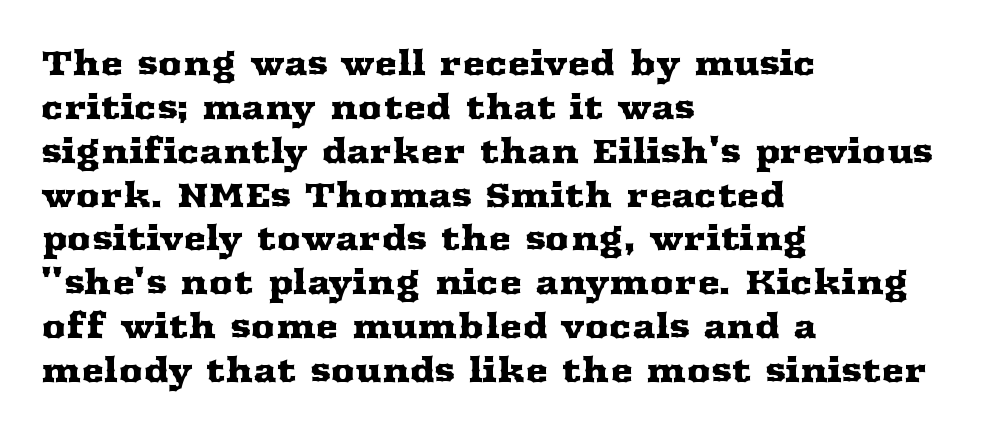
Q: Is the text italic (slanted)? A: No, it is upright.
Q: Is the typeface a serif or a sans-serif typeface? A: Serif.
Q: Is the text underlined? A: No.
Q: How is the paragraph aligned? A: Left-aligned.
Q: Is the spacing between letters normal or unusually wide? A: Normal.
Q: Is the spacing between lines tight, normal or loose? A: Normal.
Q: Width (condensed, normal, or wide)? A: Wide.
Q: Stroke contrast? A: Medium.
Q: x-height? A: Medium.
Q: Monospaced? A: No.
